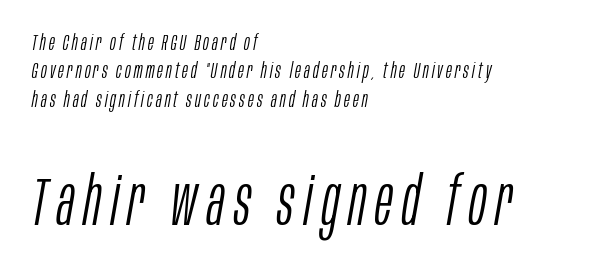
Q: Is the text bold? A: No.
Q: Is the text italic (slanted)? A: Yes, it leans right by about 10 degrees.
Q: Is the text underlined? A: No.
Q: How is the paragraph aligned? A: Left-aligned.
Q: Is the spacing between lines tight, normal or loose? A: Normal.
Q: Which block of text is set in a larger size, the first (top) or the second (bottom)? A: The second (bottom) one.
Q: Width (condensed, normal, or wide)? A: Condensed.
Q: Stroke contrast? A: Low.
Q: x-height? A: Large.
Q: Monospaced? A: No.
